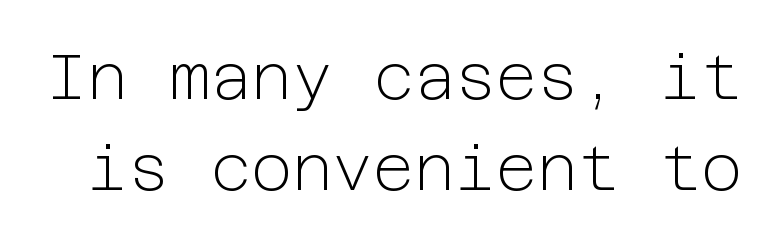
{"serif": "no", "italic": "no", "bold": "no", "weight": "light", "width": "normal", "stroke_contrast": "low", "x_height": "medium", "underline": "no", "line_spacing": "normal", "line_spacing_ratio": 1.45, "letter_spacing": "normal", "letter_spacing_em": 0.0, "glyph_px": 63}
